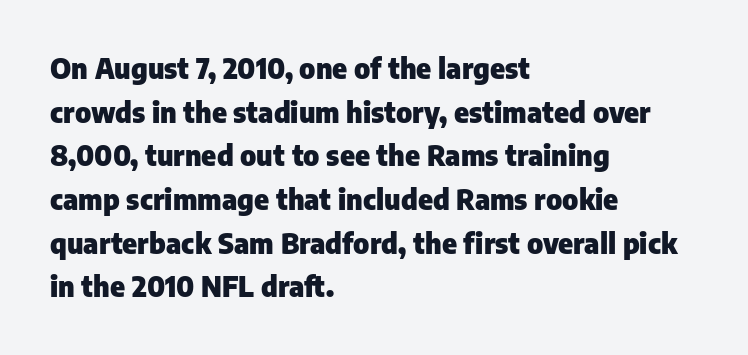
{"serif": "no", "italic": "no", "bold": "yes", "weight": "heavy", "width": "normal", "stroke_contrast": "low", "x_height": "medium", "monospaced": "no", "underline": "no", "align": "left", "line_spacing": "normal", "line_spacing_ratio": 1.56, "letter_spacing": "normal", "letter_spacing_em": 0.0, "glyph_px": 28}
